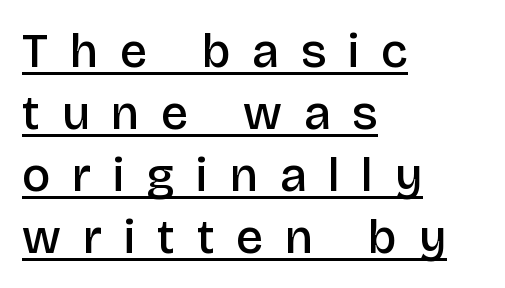
Q: Is the text bold? A: Semi-bold.
Q: Is the text italic (slanted)? A: No, it is upright.
Q: Is the typeface a serif or a sans-serif typeface? A: Sans-serif.
Q: Is the text underlined? A: Yes.
Q: How is the paragraph aligned? A: Left-aligned.
Q: Is the spacing between letters normal or unusually wide? A: Unusually wide.
Q: Is the spacing between lines tight, normal or loose? A: Normal.
Q: Width (condensed, normal, or wide)? A: Normal.
Q: Stroke contrast? A: Low.
Q: x-height? A: Large.
Q: Monospaced? A: No.
